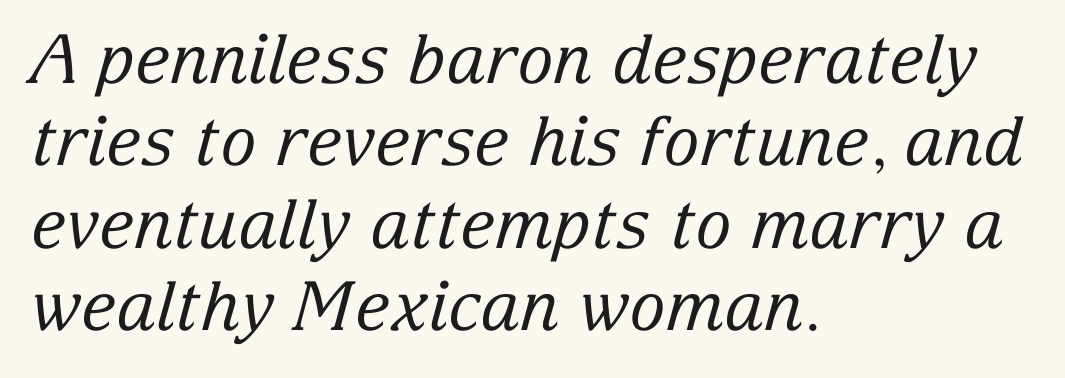
The area under the type is left untouched. The letters advance in unequal steps, a hallmark of proportional type. How are the letters spaced? Ordinarily, with no added tracking. On a weight scale, this lands at 450 or below.
